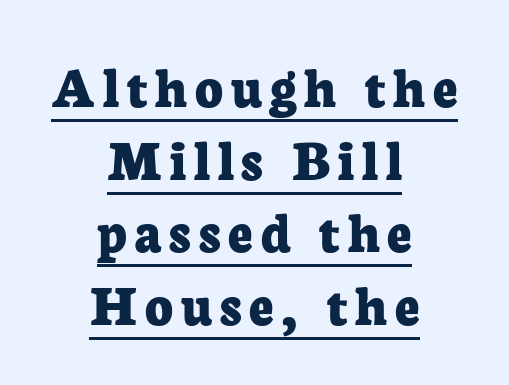
Q: Is the text bold? A: Yes.
Q: Is the text italic (slanted)? A: No, it is upright.
Q: Is the typeface a serif or a sans-serif typeface? A: Serif.
Q: Is the text underlined? A: Yes.
Q: How is the paragraph aligned? A: Centered.
Q: Width (condensed, normal, or wide)? A: Normal.
Q: Stroke contrast? A: Low.
Q: x-height? A: Medium.
Q: Monospaced? A: No.
